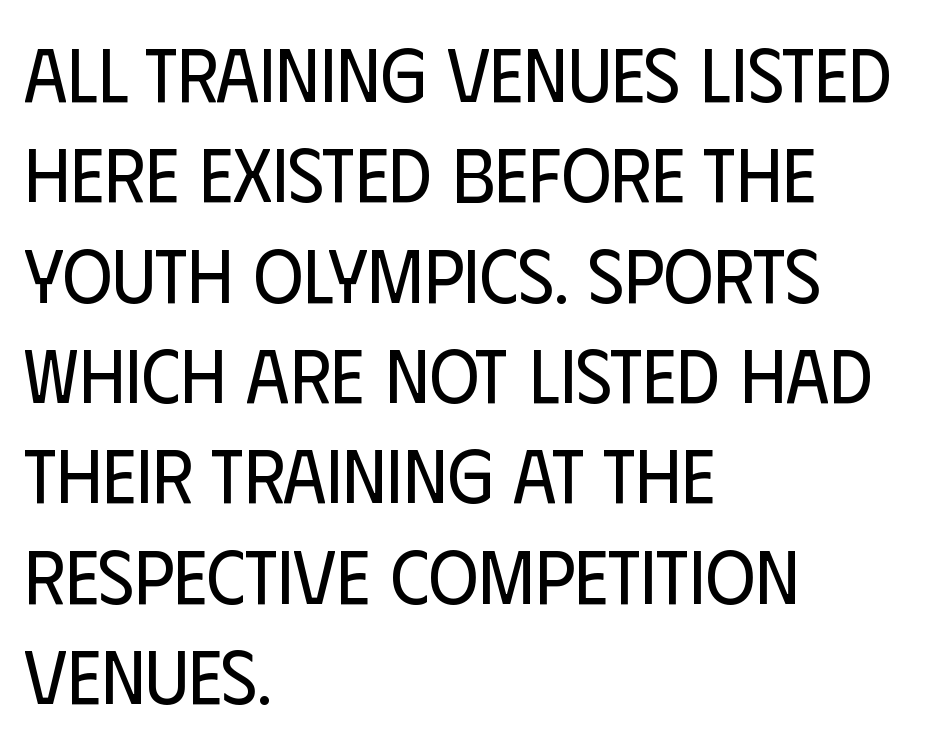
The image shows 76 px regular-weight, condensed sans-serif type, upright; set left-aligned, normal line spacing (1.32x), normal letter spacing, not underlined; low stroke contrast and a large x-height.
